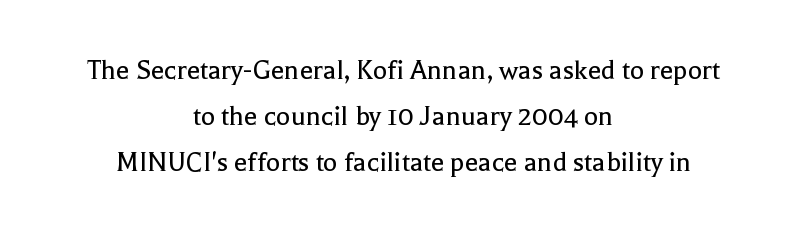
The image shows 30 px regular-weight serif type, upright; set centered, normal line spacing (1.53x), normal letter spacing, not underlined; a medium x-height.
